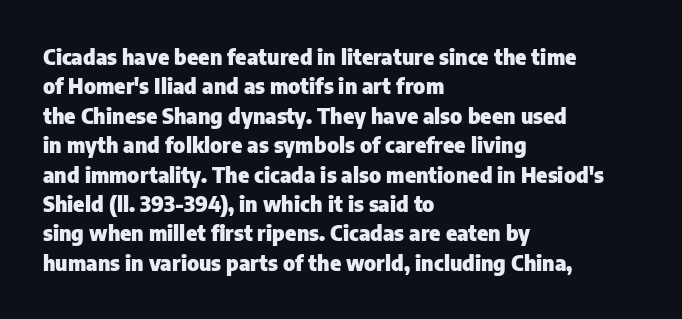
{"italic": "no", "bold": "yes", "underline": "no", "align": "left", "line_spacing": "normal", "line_spacing_ratio": 1.4, "letter_spacing": "normal", "letter_spacing_em": 0.0, "glyph_px": 21}
